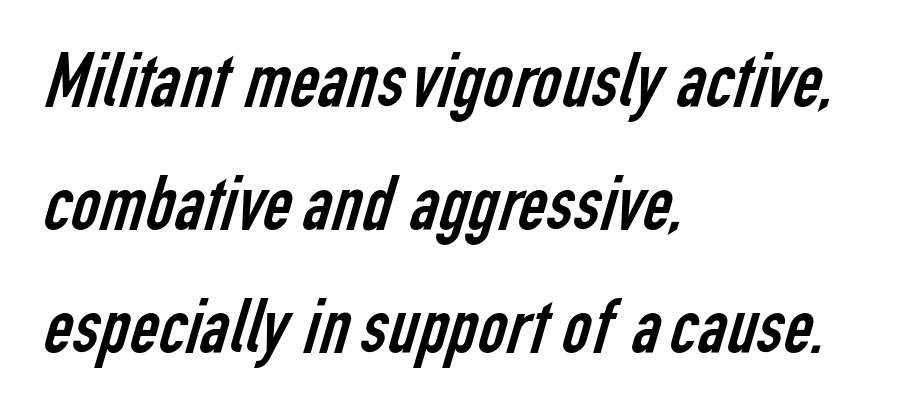
{"serif": "no", "bold": "no", "weight": "regular", "width": "condensed", "stroke_contrast": "low", "x_height": "medium", "monospaced": "no", "underline": "no", "align": "left", "line_spacing": "normal", "line_spacing_ratio": 1.56, "letter_spacing": "normal", "letter_spacing_em": 0.0, "glyph_px": 79}
